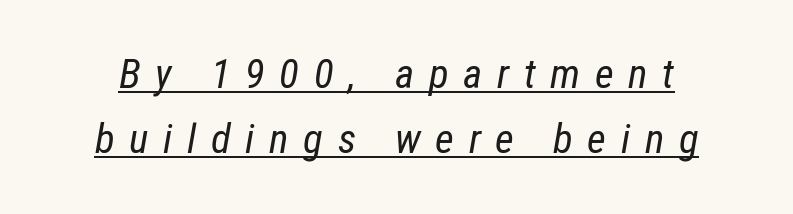
Q: Is the text bold? A: No.
Q: Is the text italic (slanted)? A: Yes, it leans right by about 12 degrees.
Q: Is the text underlined? A: Yes.
Q: Is the spacing between letters normal or unusually wide? A: Unusually wide.
Q: Is the spacing between lines tight, normal or loose? A: Normal.
Q: Width (condensed, normal, or wide)? A: Condensed.
Q: Stroke contrast? A: Low.
Q: x-height? A: Medium.
Q: Monospaced? A: No.
